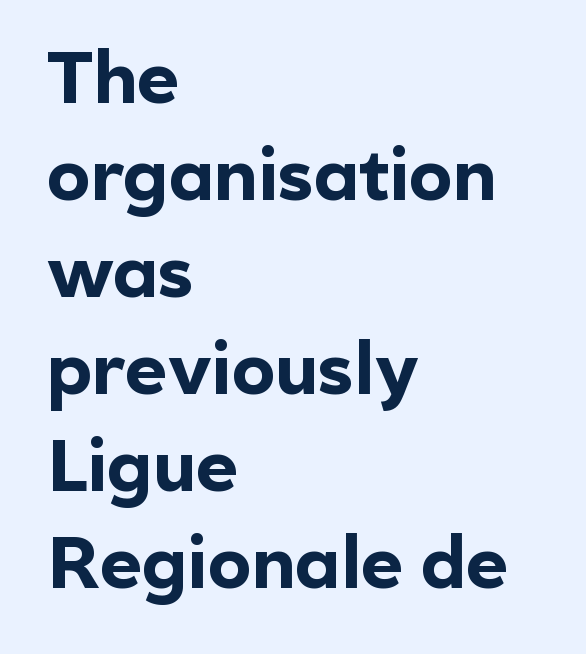
The image shows 73 px bold sans-serif type, upright; set left-aligned, normal line spacing (1.33x), normal letter spacing, not underlined; a medium x-height.
